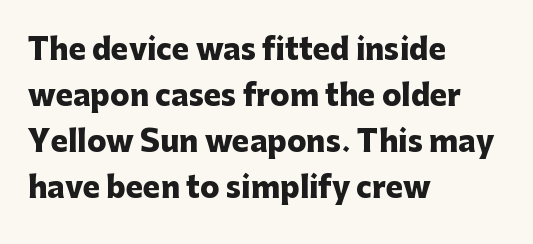
Q: Is the text bold? A: Yes.
Q: Is the text italic (slanted)? A: No, it is upright.
Q: Is the typeface a serif or a sans-serif typeface? A: Sans-serif.
Q: Is the text underlined? A: No.
Q: How is the paragraph aligned? A: Left-aligned.
Q: Is the spacing between letters normal or unusually wide? A: Normal.
Q: Is the spacing between lines tight, normal or loose? A: Normal.
Q: Width (condensed, normal, or wide)? A: Normal.
Q: Stroke contrast? A: Low.
Q: x-height? A: Medium.
Q: Monospaced? A: No.
